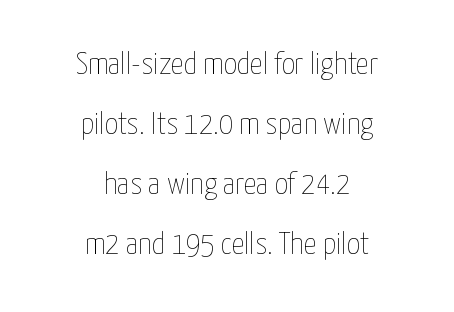
Q: Is the text bold? A: No.
Q: Is the text italic (slanted)? A: No, it is upright.
Q: Is the text underlined? A: No.
Q: How is the paragraph aligned? A: Centered.
Q: Is the spacing between letters normal or unusually wide? A: Normal.
Q: Width (condensed, normal, or wide)? A: Condensed.
Q: Stroke contrast? A: Low.
Q: x-height? A: Medium.
Q: Monospaced? A: No.
